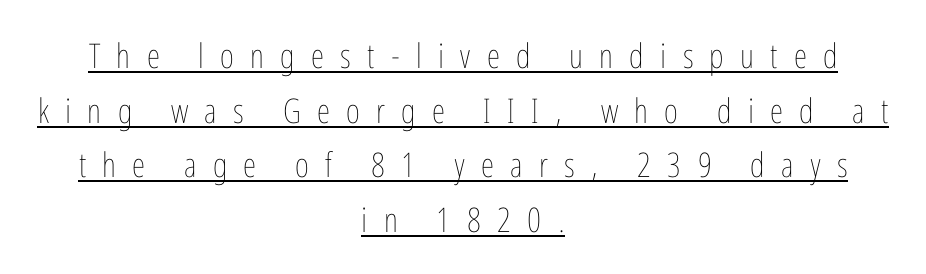
Q: Is the text bold? A: No.
Q: Is the text italic (slanted)? A: No, it is upright.
Q: Is the text underlined? A: Yes.
Q: How is the paragraph aligned? A: Centered.
Q: Is the spacing between letters normal or unusually wide? A: Unusually wide.
Q: Is the spacing between lines tight, normal or loose? A: Normal.
Q: Width (condensed, normal, or wide)? A: Condensed.
Q: Stroke contrast? A: Low.
Q: x-height? A: Medium.
Q: Monospaced? A: No.
